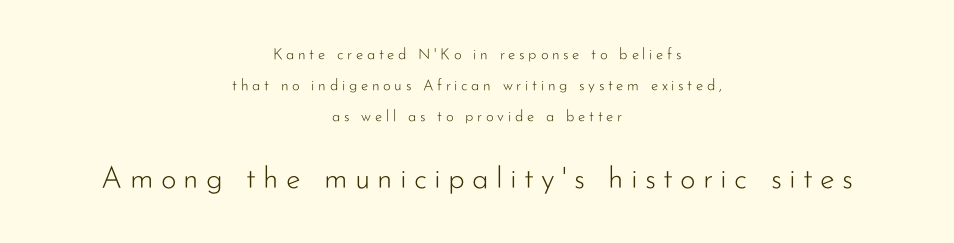
The image shows 30 px light sans-serif type, upright; set centered, loose line spacing (2.08x), unusually wide letter spacing (+0.24 em), not underlined; the second (bottom) block is 2.0x larger; low stroke contrast and a small x-height.
